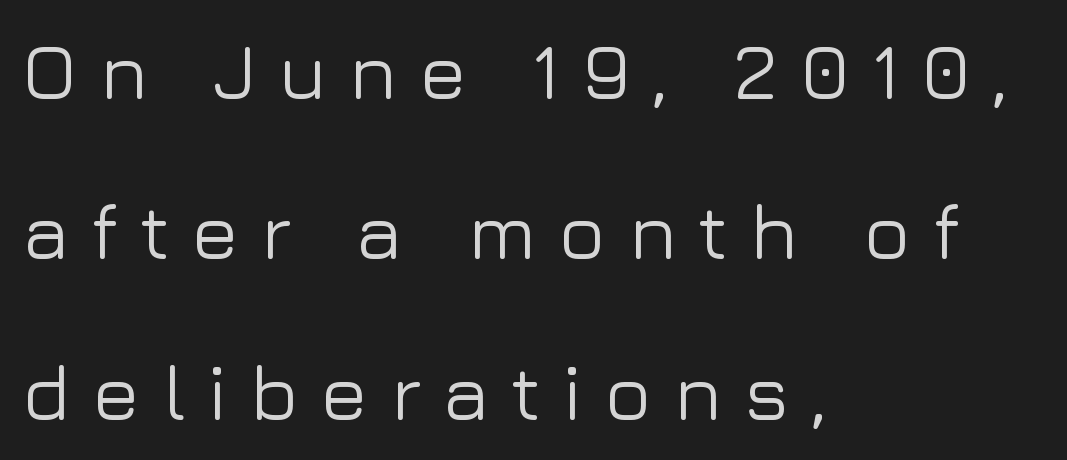
Does the copy run flush right? No — it runs flush left. Summary of vertical rhythm: relaxed, with wide interline spacing. Glyph-to-glyph distance is far greater than everyday printed text. The specimen reads as upright at a glance. Looks like regular typesetting: each glyph gets only the width it needs.
